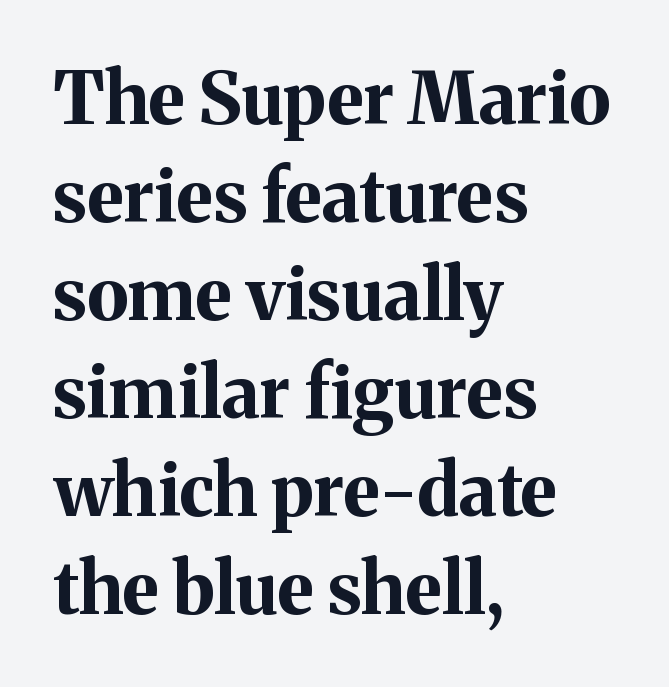
Tracking here is standard; glyphs follow each other at the usual distance. Leading matches the norm, producing a regular column. The designer went with a serif here, giving each stem small feet. These lines carry a lot of weight — the face is fully bold. Varying glyph widths throughout — classic text-font behaviour.
